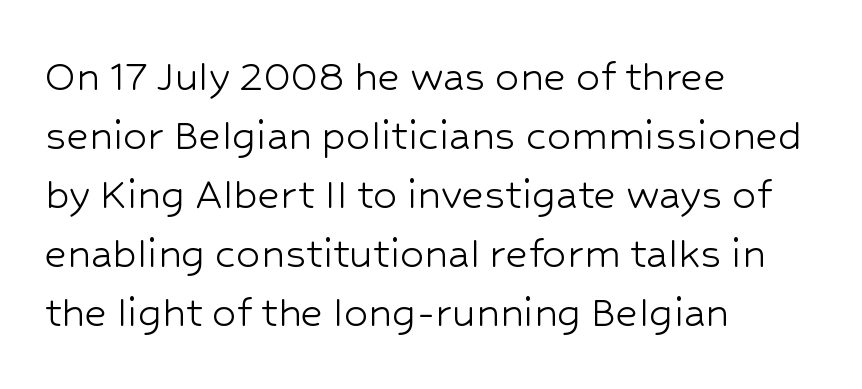
Q: Is the text bold? A: No.
Q: Is the text italic (slanted)? A: No, it is upright.
Q: Is the typeface a serif or a sans-serif typeface? A: Sans-serif.
Q: Is the text underlined? A: No.
Q: How is the paragraph aligned? A: Left-aligned.
Q: Is the spacing between letters normal or unusually wide? A: Normal.
Q: Width (condensed, normal, or wide)? A: Normal.
Q: Stroke contrast? A: Low.
Q: x-height? A: Medium.
Q: Monospaced? A: No.
